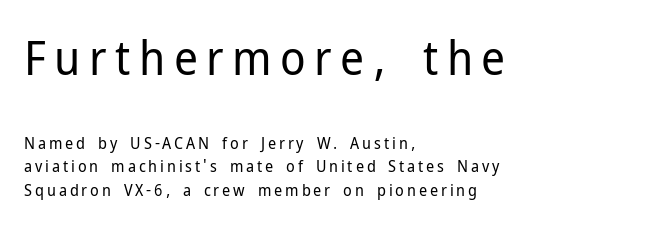
Underline: absent. Is this a fixed-width face? No — the glyphs have proportional, varying widths. Regarding serifs, this sample does without them. The font sits on the lighter half of the weight spectrum, regular included.
